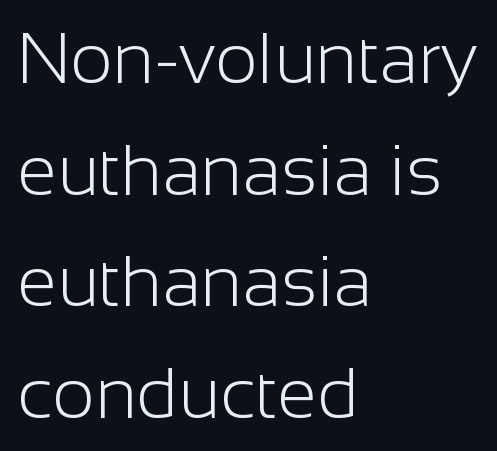
Q: Is the text bold? A: No.
Q: Is the text italic (slanted)? A: No, it is upright.
Q: Is the typeface a serif or a sans-serif typeface? A: Sans-serif.
Q: Is the text underlined? A: No.
Q: How is the paragraph aligned? A: Left-aligned.
Q: Is the spacing between letters normal or unusually wide? A: Normal.
Q: Is the spacing between lines tight, normal or loose? A: Normal.
Q: Width (condensed, normal, or wide)? A: Normal.
Q: Stroke contrast? A: Low.
Q: x-height? A: Medium.
Q: Monospaced? A: No.
